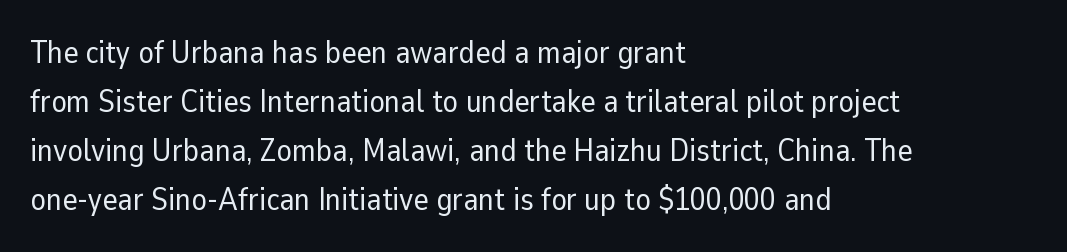
The image shows 32 px regular-weight sans-serif type, upright; set left-aligned, normal line spacing (1.53x), normal letter spacing, not underlined; low stroke contrast and a medium x-height.
